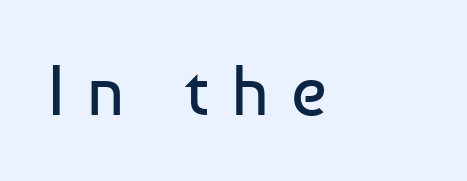
Q: Is the text bold? A: No.
Q: Is the text italic (slanted)? A: No, it is upright.
Q: Is the typeface a serif or a sans-serif typeface? A: Sans-serif.
Q: Is the text underlined? A: No.
Q: Is the spacing between letters normal or unusually wide? A: Unusually wide.
Q: Width (condensed, normal, or wide)? A: Normal.
Q: Stroke contrast? A: Low.
Q: x-height? A: Medium.
Q: Monospaced? A: No.
